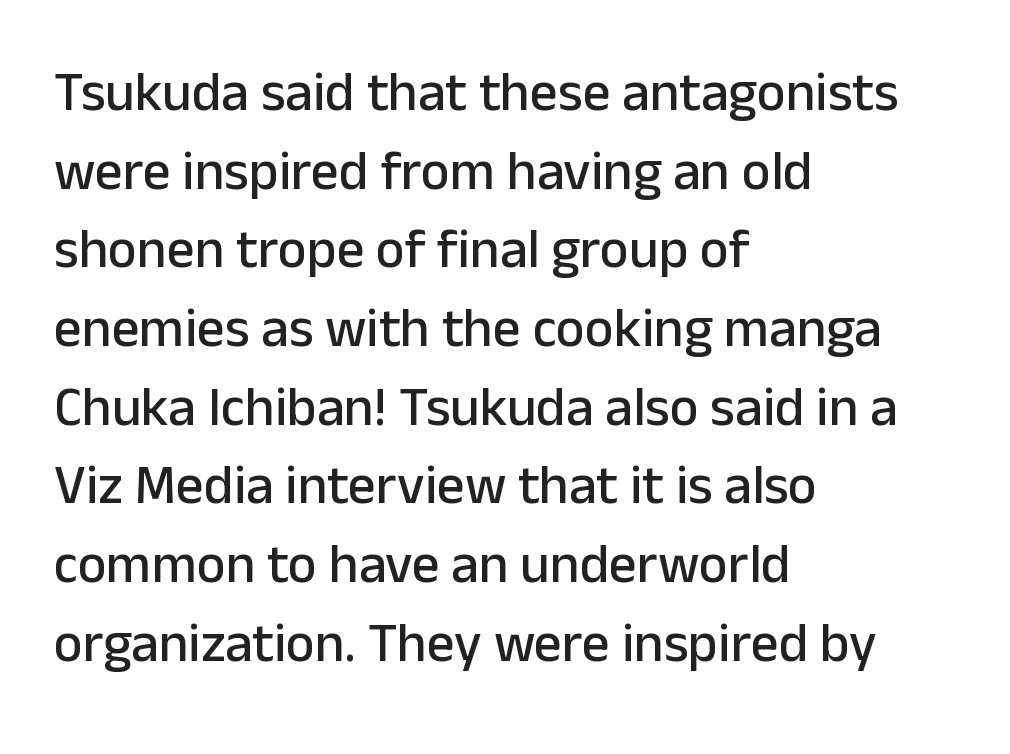
{"serif": "no", "italic": "no", "width": "normal", "stroke_contrast": "low", "x_height": "medium", "monospaced": "no", "underline": "no", "align": "left", "line_spacing": "normal", "line_spacing_ratio": 1.43, "letter_spacing": "normal", "letter_spacing_em": 0.0, "glyph_px": 55}
